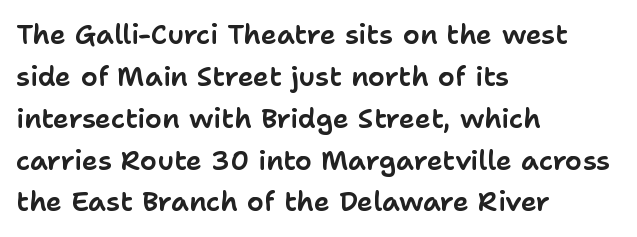
{"italic": "no", "underline": "no", "align": "left", "line_spacing": "normal", "line_spacing_ratio": 1.55, "letter_spacing": "normal", "letter_spacing_em": 0.0, "glyph_px": 27}
